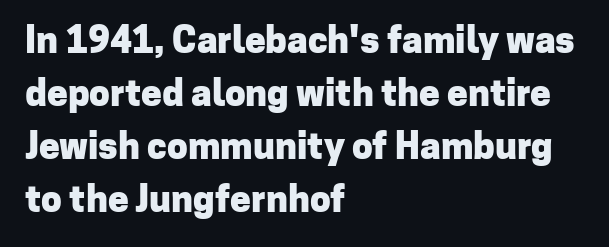
The image shows 37 px heavy sans-serif type, upright; set left-aligned, normal line spacing (1.43x), normal letter spacing, not underlined; low stroke contrast and a medium x-height.
